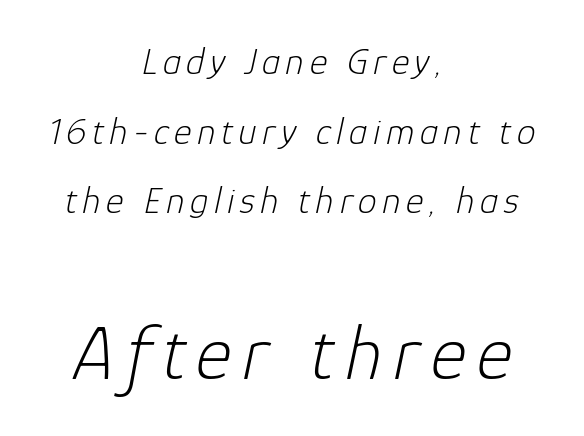
Q: Is the text bold? A: No.
Q: Is the text italic (slanted)? A: Yes, it leans right by about 12 degrees.
Q: Is the text underlined? A: No.
Q: How is the paragraph aligned? A: Centered.
Q: Which block of text is set in a larger size, the first (top) or the second (bottom)? A: The second (bottom) one.
Q: Width (condensed, normal, or wide)? A: Normal.
Q: Stroke contrast? A: Low.
Q: x-height? A: Medium.
Q: Monospaced? A: No.
